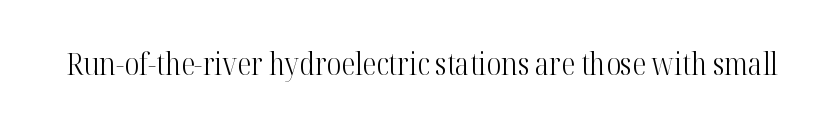
{"serif": "yes", "italic": "no", "bold": "no", "weight": "light", "width": "condensed", "stroke_contrast": "high", "x_height": "medium", "monospaced": "no", "underline": "no", "letter_spacing": "normal", "letter_spacing_em": 0.0, "glyph_px": 31}
